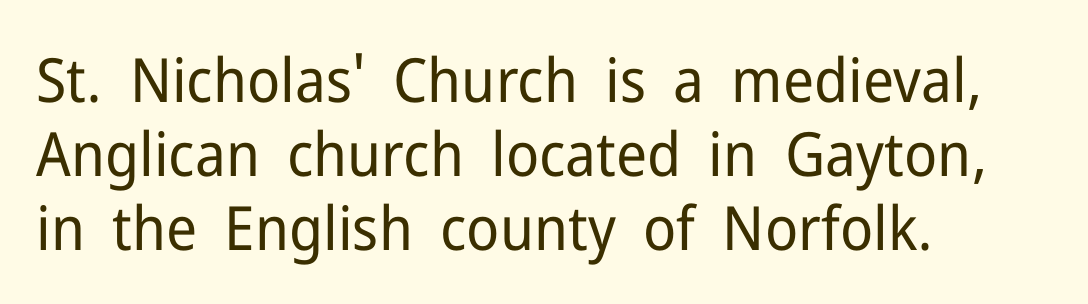
What kind of face is this? One without serifs — a sans. This sample uses an upright cut, with every glyph sitting square on the baseline. The line texture is even and compact thanks to regular tracking. No heavy texture on the line: the type isn't bold. The gap between lines stays unmarked.
